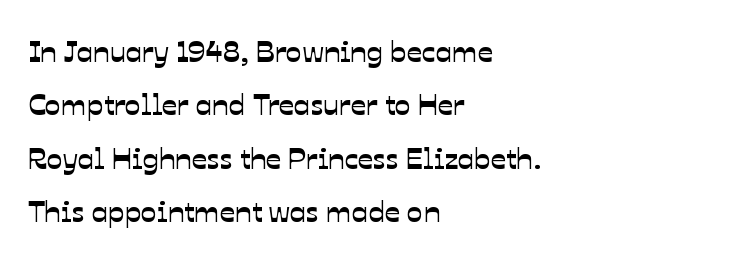
This sample is left-justified, so line endings fall wherever the words run out. You could call the tracking neutral — neither tight nor loose. Bare-footed words on every line. Varying glyph widths throughout — classic text-font behaviour.
